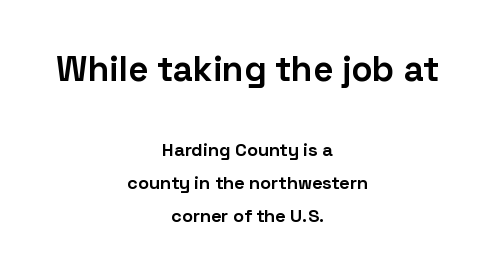
Q: Is the text bold? A: Yes.
Q: Is the text italic (slanted)? A: No, it is upright.
Q: Is the typeface a serif or a sans-serif typeface? A: Sans-serif.
Q: Is the text underlined? A: No.
Q: How is the paragraph aligned? A: Centered.
Q: Is the spacing between letters normal or unusually wide? A: Normal.
Q: Which block of text is set in a larger size, the first (top) or the second (bottom)? A: The first (top) one.
Q: Width (condensed, normal, or wide)? A: Normal.
Q: Stroke contrast? A: Low.
Q: x-height? A: Medium.
Q: Monospaced? A: No.
